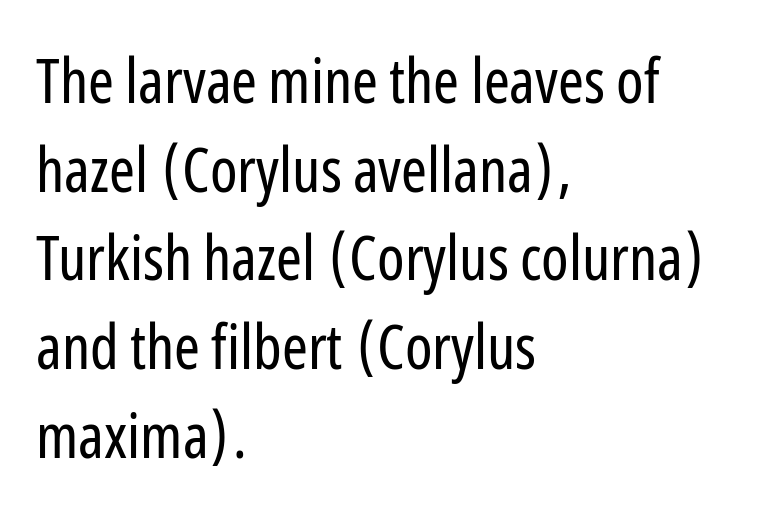
The image shows 62 px regular-weight, condensed sans-serif type, upright; set left-aligned, normal line spacing (1.43x), normal letter spacing, not underlined; low stroke contrast and a medium x-height.
